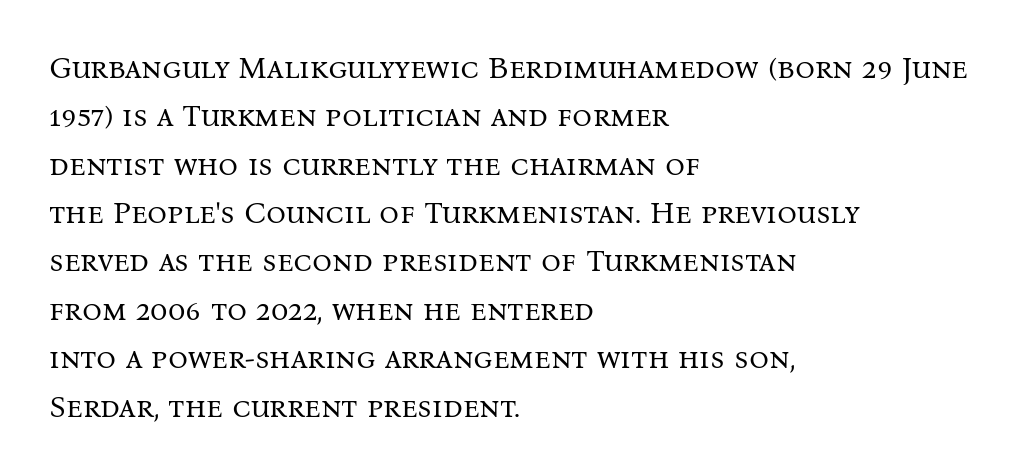
Note the varied advance widths — an 'i' is clearly narrower than an 'm'. The setting favours the left margin, as ordinary paragraphs usually do. The font sits on the lighter half of the weight spectrum, regular included. Ascenders rise straight up at ninety degrees. Examine the stroke ends and you'll spot serifs.
